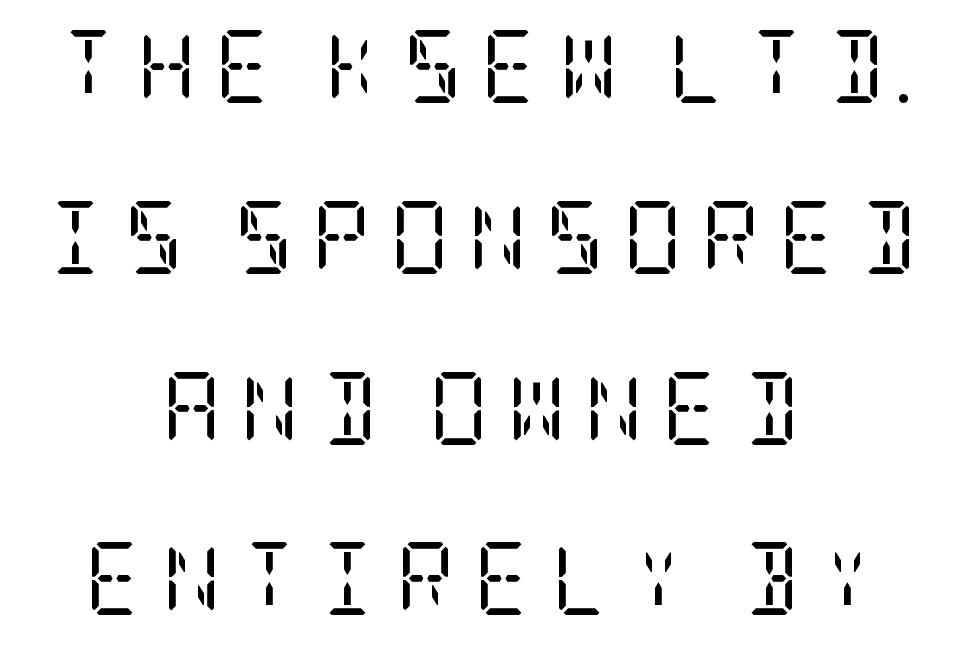
Q: Is the text bold? A: No.
Q: Is the text italic (slanted)? A: No, it is upright.
Q: Is the typeface a serif or a sans-serif typeface? A: Serif.
Q: Is the text underlined? A: No.
Q: How is the paragraph aligned? A: Centered.
Q: Is the spacing between letters normal or unusually wide? A: Unusually wide.
Q: Is the spacing between lines tight, normal or loose? A: Loose.
Q: Width (condensed, normal, or wide)? A: Condensed.
Q: Stroke contrast? A: Low.
Q: x-height? A: Large.
